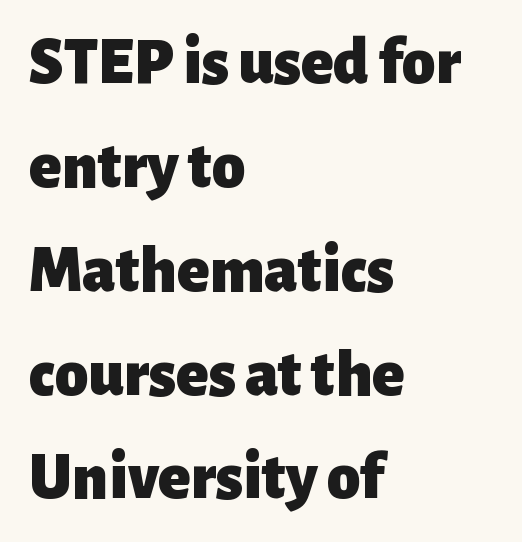
The image shows 67 px heavy sans-serif type, upright; set left-aligned, normal line spacing (1.55x), normal letter spacing, not underlined; low stroke contrast and a medium x-height.
